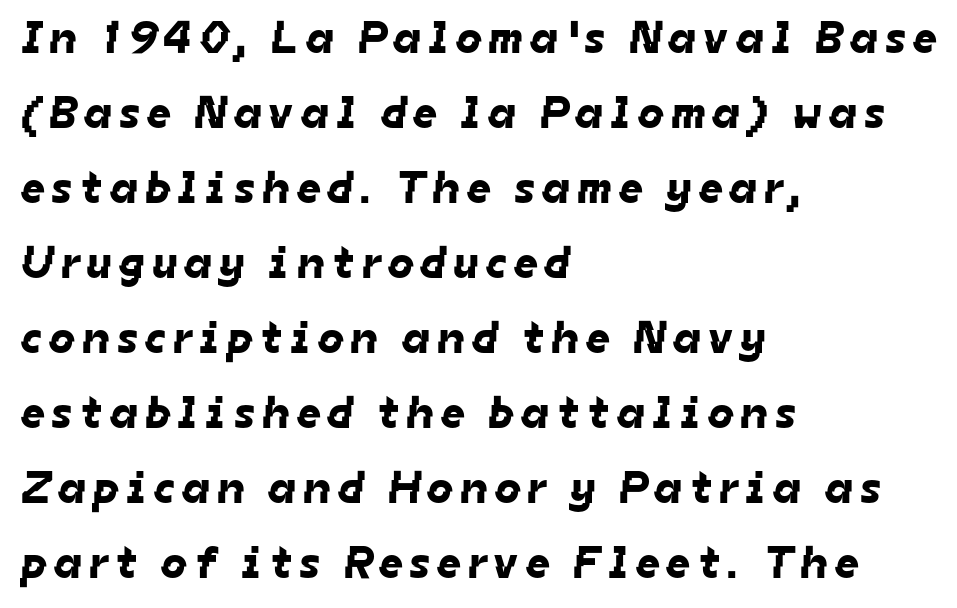
{"serif": "no", "width": "normal", "stroke_contrast": "low", "x_height": "medium", "monospaced": "no", "underline": "no", "align": "left", "line_spacing": "normal", "line_spacing_ratio": 1.63, "glyph_px": 46}
